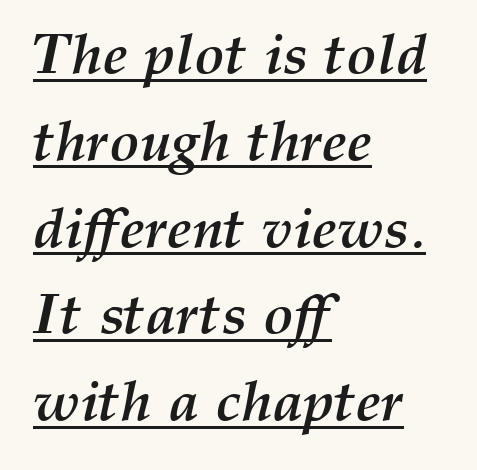
Q: Is the text bold? A: Yes.
Q: Is the text italic (slanted)? A: Yes, it leans right by about 12 degrees.
Q: Is the text underlined? A: Yes.
Q: How is the paragraph aligned? A: Left-aligned.
Q: Is the spacing between letters normal or unusually wide? A: Normal.
Q: Is the spacing between lines tight, normal or loose? A: Normal.
Q: Width (condensed, normal, or wide)? A: Normal.
Q: Stroke contrast? A: Medium.
Q: x-height? A: Medium.
Q: Monospaced? A: No.
